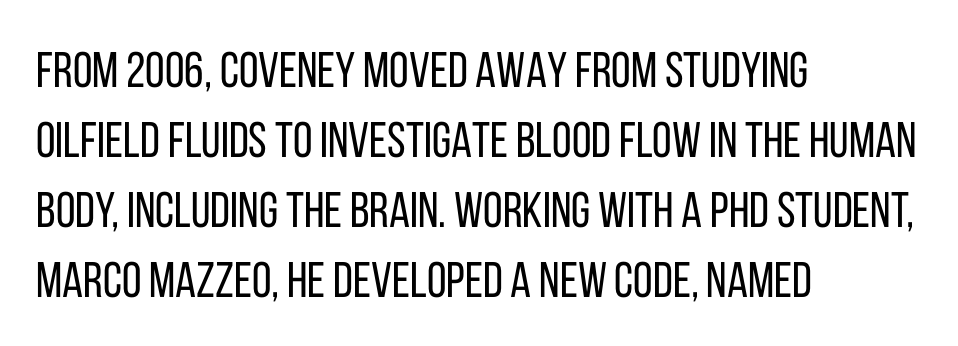
Short note: letters normally spaced. Is there much room between lines? A standard amount, neither cramped nor airy. Rule under the text: the space is simply empty. The characters display no serif detailing; their extremities are plain.
